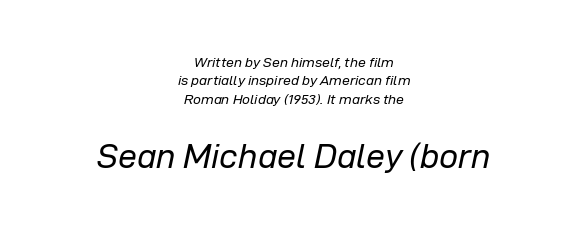
The image shows 34 px regular-weight type, italic (leaning right); set centered, normal line spacing (1.32x), normal letter spacing, not underlined; the second (bottom) block is 2.43x larger; low stroke contrast and a medium x-height.
